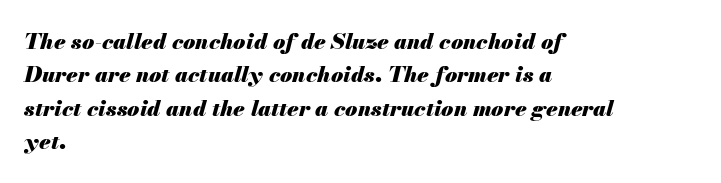
Q: Is the text bold? A: Yes.
Q: Is the text italic (slanted)? A: Yes, it leans right by about 13 degrees.
Q: Is the text underlined? A: No.
Q: How is the paragraph aligned? A: Left-aligned.
Q: Is the spacing between letters normal or unusually wide? A: Normal.
Q: Is the spacing between lines tight, normal or loose? A: Normal.
